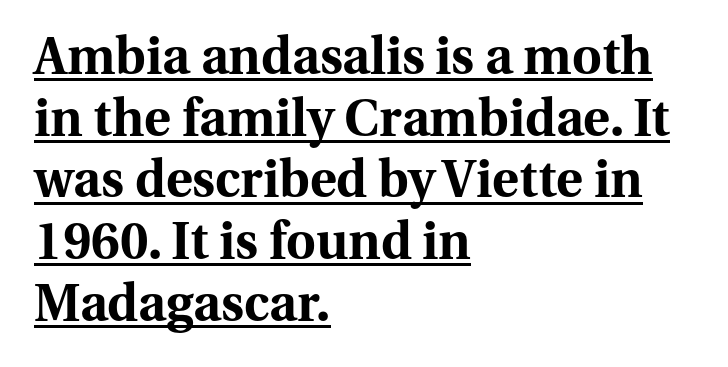
{"serif": "yes", "italic": "no", "bold": "yes", "weight": "bold", "width": "normal", "stroke_contrast": "medium", "x_height": "medium", "monospaced": "no", "underline": "yes", "align": "left", "line_spacing_ratio": 1.21, "letter_spacing": "normal", "letter_spacing_em": 0.0, "glyph_px": 51}
